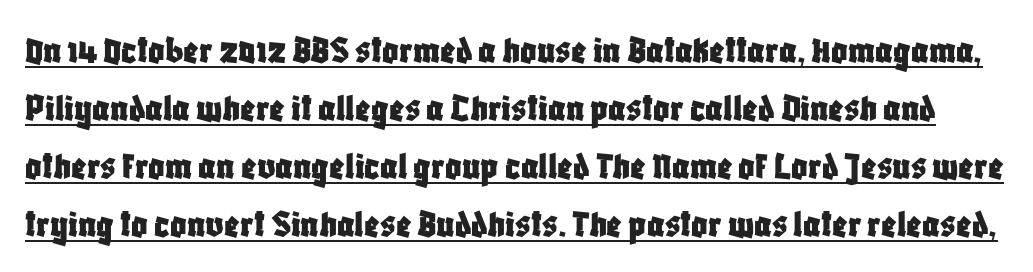
{"serif": "no", "italic": "no", "width": "condensed", "stroke_contrast": "low", "x_height": "large", "monospaced": "no", "underline": "yes", "line_spacing": "normal", "line_spacing_ratio": 1.45, "letter_spacing": "normal", "letter_spacing_em": 0.0, "glyph_px": 40}
